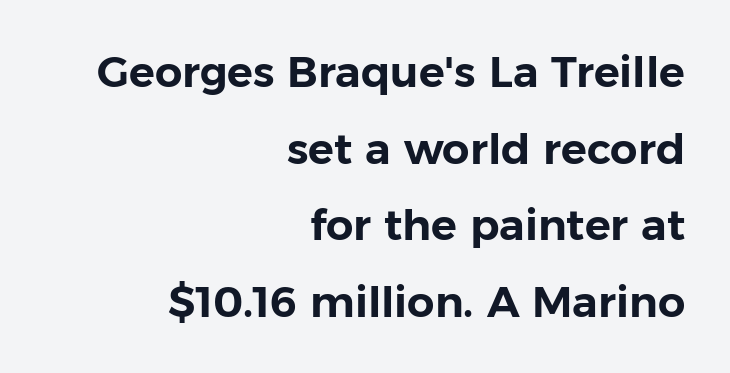
{"serif": "no", "italic": "no", "width": "normal", "stroke_contrast": "low", "x_height": "medium", "monospaced": "no", "underline": "no", "align": "right", "line_spacing_ratio": 1.78, "letter_spacing": "normal", "letter_spacing_em": 0.0, "glyph_px": 43}
